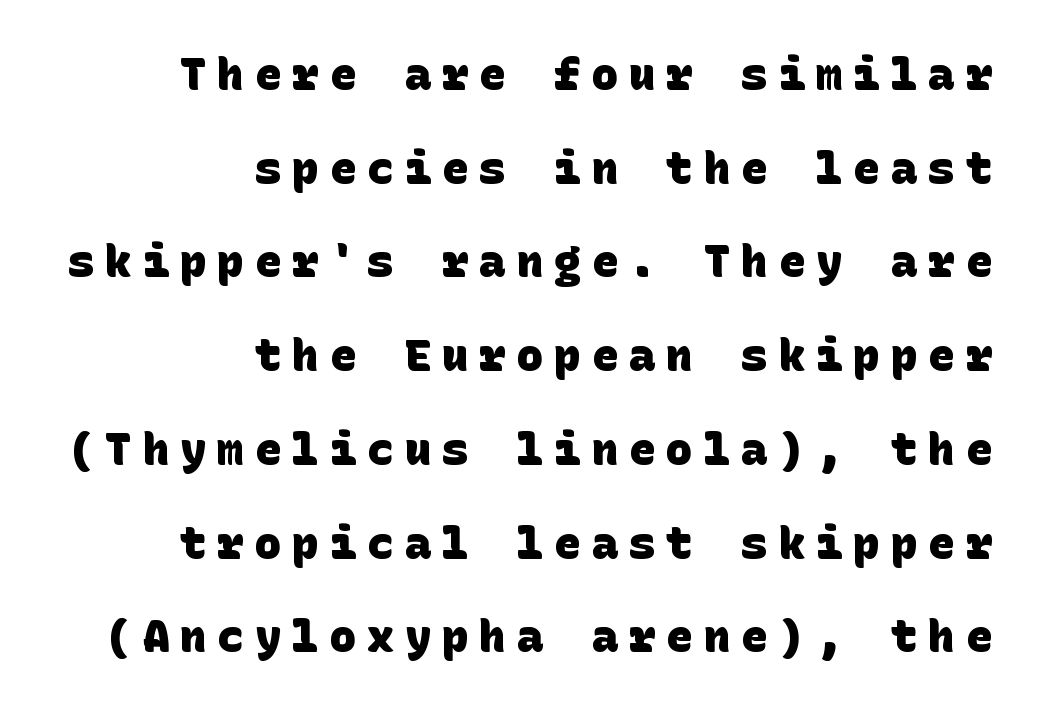
Q: Is the text bold? A: Yes.
Q: Is the typeface a serif or a sans-serif typeface? A: Sans-serif.
Q: Is the text underlined? A: No.
Q: How is the paragraph aligned? A: Right-aligned.
Q: Is the spacing between letters normal or unusually wide? A: Unusually wide.
Q: Is the spacing between lines tight, normal or loose? A: Loose.
Q: Width (condensed, normal, or wide)? A: Normal.
Q: Stroke contrast? A: Low.
Q: x-height? A: Large.
